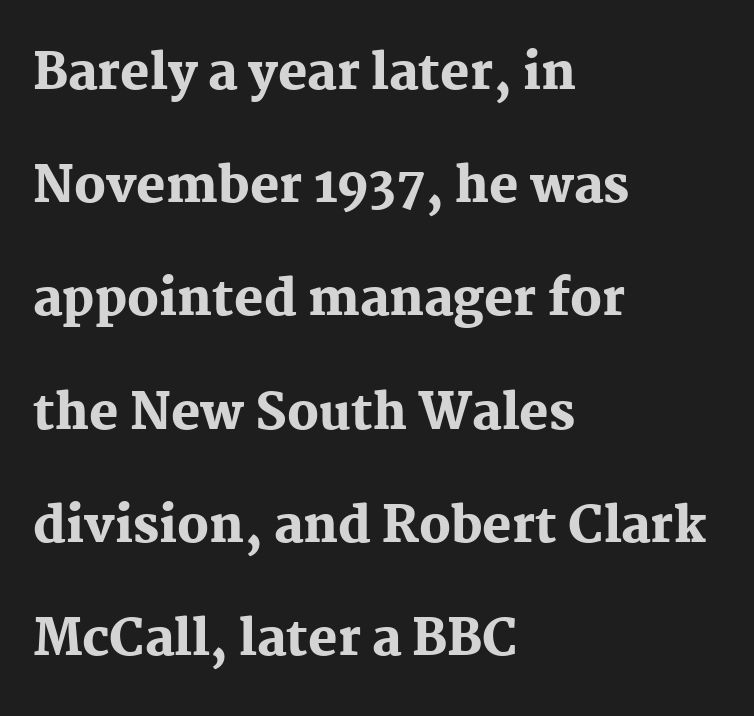
Q: Is the text bold? A: Yes.
Q: Is the text italic (slanted)? A: No, it is upright.
Q: Is the typeface a serif or a sans-serif typeface? A: Serif.
Q: Is the text underlined? A: No.
Q: How is the paragraph aligned? A: Left-aligned.
Q: Is the spacing between letters normal or unusually wide? A: Normal.
Q: Is the spacing between lines tight, normal or loose? A: Loose.
Q: Width (condensed, normal, or wide)? A: Normal.
Q: Stroke contrast? A: Medium.
Q: x-height? A: Medium.
Q: Monospaced? A: No.
